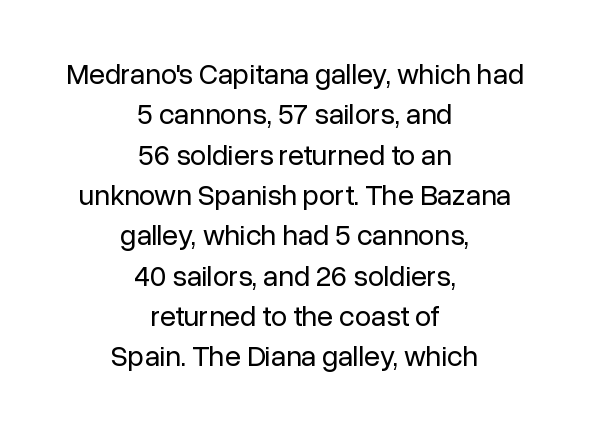
Q: Is the text bold? A: No.
Q: Is the text italic (slanted)? A: No, it is upright.
Q: Is the typeface a serif or a sans-serif typeface? A: Sans-serif.
Q: Is the text underlined? A: No.
Q: How is the paragraph aligned? A: Centered.
Q: Is the spacing between letters normal or unusually wide? A: Normal.
Q: Is the spacing between lines tight, normal or loose? A: Normal.
Q: Width (condensed, normal, or wide)? A: Normal.
Q: Stroke contrast? A: Low.
Q: x-height? A: Medium.
Q: Monospaced? A: No.
